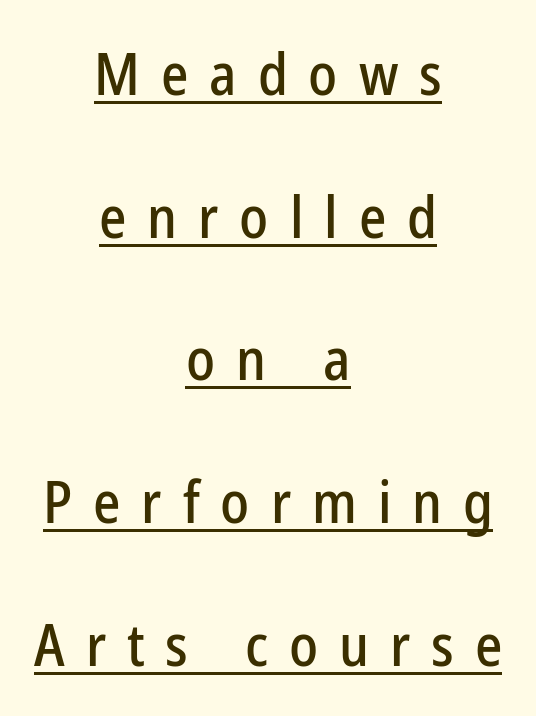
{"serif": "no", "italic": "no", "width": "condensed", "stroke_contrast": "low", "x_height": "medium", "monospaced": "no", "underline": "yes", "align": "center", "line_spacing": "loose", "line_spacing_ratio": 2.46, "letter_spacing": "wide", "letter_spacing_em": 0.36, "glyph_px": 58}
